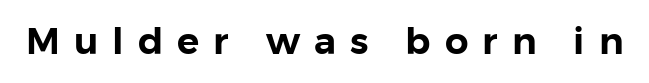
{"serif": "no", "italic": "no", "width": "normal", "stroke_contrast": "low", "x_height": "medium", "monospaced": "no", "underline": "no", "letter_spacing": "wide", "letter_spacing_em": 0.38, "glyph_px": 37}
